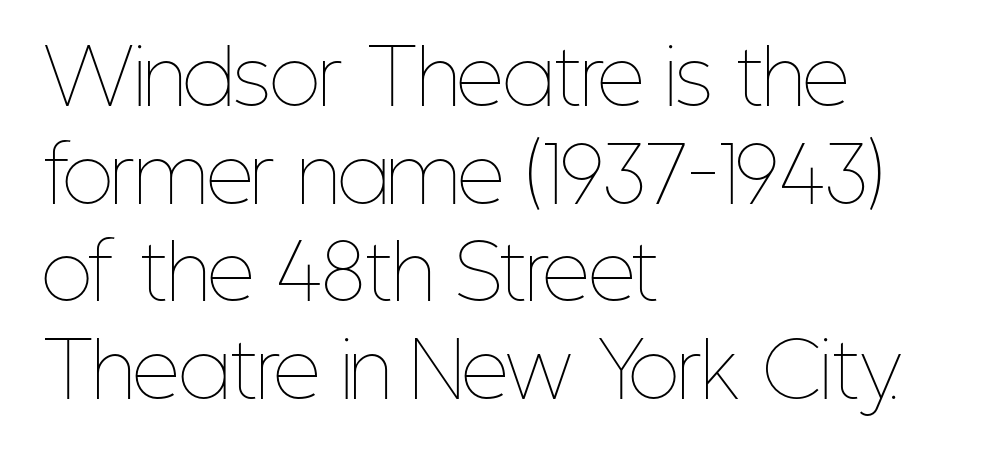
Q: Is the text bold? A: No.
Q: Is the text italic (slanted)? A: No, it is upright.
Q: Is the text underlined? A: No.
Q: How is the paragraph aligned? A: Left-aligned.
Q: Is the spacing between letters normal or unusually wide? A: Normal.
Q: Is the spacing between lines tight, normal or loose? A: Normal.
Q: Width (condensed, normal, or wide)? A: Condensed.
Q: Stroke contrast? A: Low.
Q: x-height? A: Medium.
Q: Monospaced? A: No.
